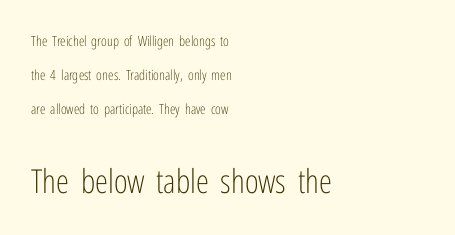
Q: Is the text bold? A: No.
Q: Is the text italic (slanted)? A: No, it is upright.
Q: Is the typeface a serif or a sans-serif typeface? A: Sans-serif.
Q: Is the text underlined? A: No.
Q: How is the paragraph aligned? A: Left-aligned.
Q: Is the spacing between letters normal or unusually wide? A: Normal.
Q: Is the spacing between lines tight, normal or loose? A: Loose.
Q: Which block of text is set in a larger size, the first (top) or the second (bottom)? A: The second (bottom) one.
Q: Width (condensed, normal, or wide)? A: Condensed.
Q: Stroke contrast? A: Low.
Q: x-height? A: Medium.
Q: Monospaced? A: No.
